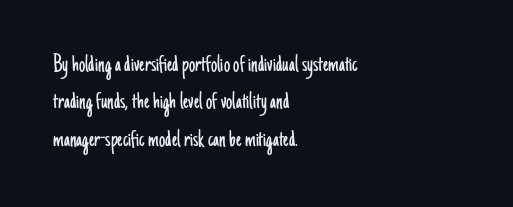
Q: Is the text bold? A: No.
Q: Is the text italic (slanted)? A: No, it is upright.
Q: Is the text underlined? A: No.
Q: How is the paragraph aligned? A: Left-aligned.
Q: Is the spacing between letters normal or unusually wide? A: Normal.
Q: Is the spacing between lines tight, normal or loose? A: Normal.
